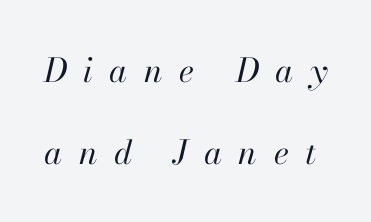
Q: Is the text bold? A: No.
Q: Is the text italic (slanted)? A: Yes, it leans right by about 13 degrees.
Q: Is the text underlined? A: No.
Q: Is the spacing between letters normal or unusually wide? A: Unusually wide.
Q: Is the spacing between lines tight, normal or loose? A: Loose.
Q: Width (condensed, normal, or wide)? A: Normal.
Q: Stroke contrast? A: High.
Q: x-height? A: Small.
Q: Monospaced? A: No.
